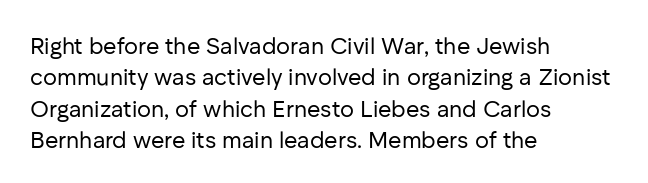
The image shows 23 px text type, upright; set left-aligned, normal line spacing (1.36x), normal letter spacing, not underlined.
